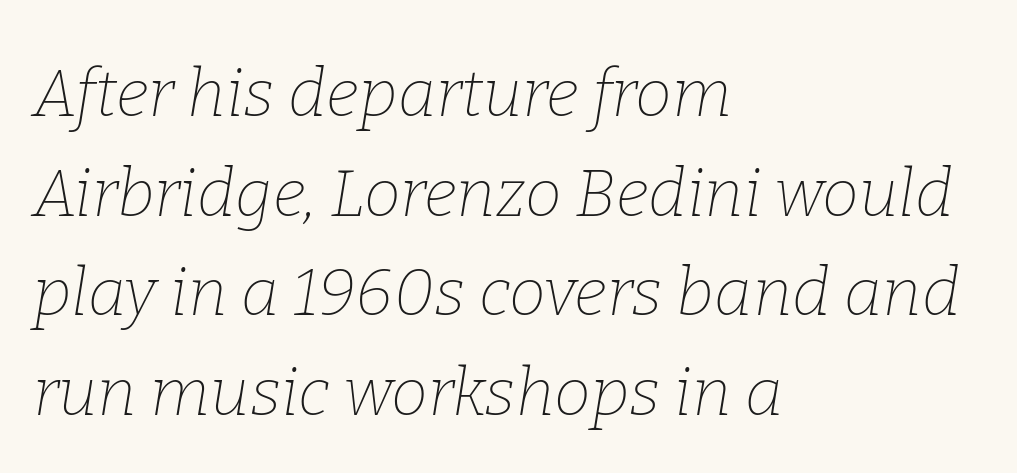
The image shows 66 px thin serif type, italic (leaning right); set left-aligned, normal line spacing (1.51x), normal letter spacing, not underlined; low stroke contrast and a medium x-height.
